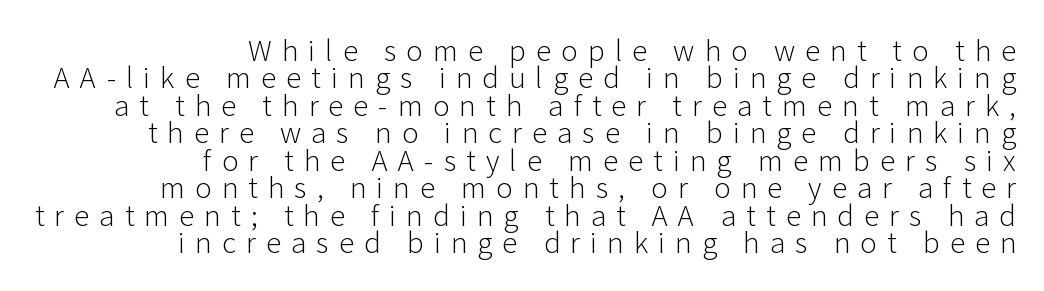
{"serif": "no", "italic": "no", "bold": "no", "weight": "light", "width": "normal", "stroke_contrast": "low", "x_height": "medium", "monospaced": "no", "underline": "no", "align": "right", "line_spacing": "tight", "line_spacing_ratio": 0.98, "letter_spacing": "wide", "letter_spacing_em": 0.36, "glyph_px": 28}
